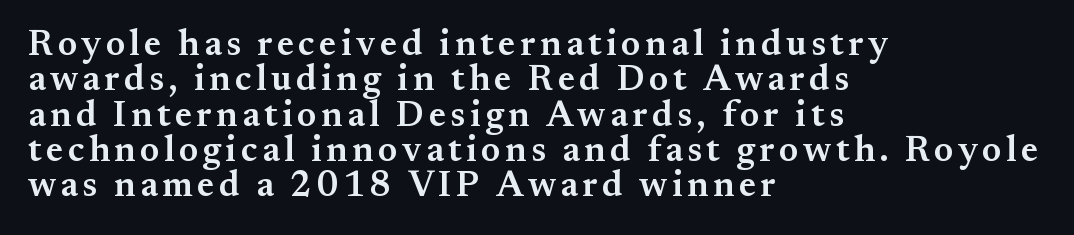
Q: Is the text bold? A: Semi-bold.
Q: Is the text italic (slanted)? A: No, it is upright.
Q: Is the typeface a serif or a sans-serif typeface? A: Serif.
Q: Is the text underlined? A: No.
Q: How is the paragraph aligned? A: Left-aligned.
Q: Is the spacing between lines tight, normal or loose? A: Tight.
Q: Width (condensed, normal, or wide)? A: Normal.
Q: Stroke contrast? A: Medium.
Q: x-height? A: Small.
Q: Monospaced? A: No.
